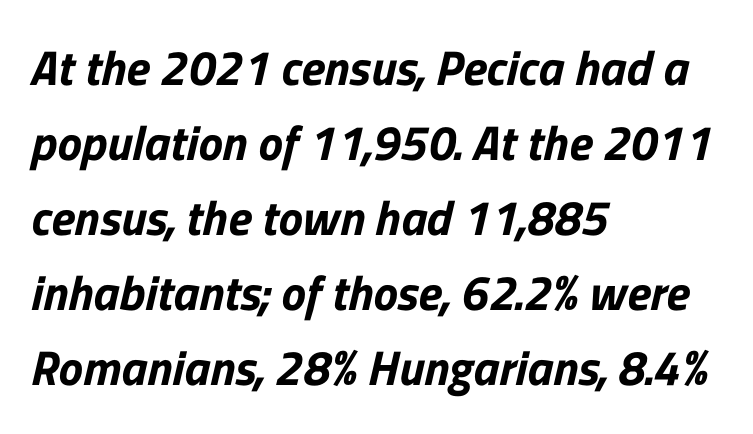
One glance says typical: line gaps are just what's usual. The lines in this sample share a left origin and differ only in where they stop. Tracking here is standard; glyphs follow each other at the usual distance. Are there feet on the stems? There aren't — it's a sans. Is this a fixed-width face? No — the glyphs have proportional, varying widths.
